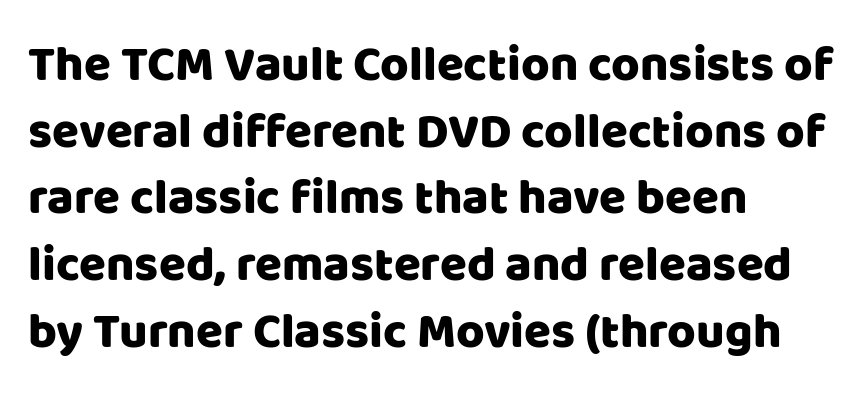
{"serif": "no", "italic": "no", "width": "normal", "stroke_contrast": "low", "x_height": "large", "monospaced": "no", "underline": "no", "align": "left", "line_spacing": "normal", "line_spacing_ratio": 1.36, "letter_spacing": "normal", "letter_spacing_em": 0.0, "glyph_px": 49}
